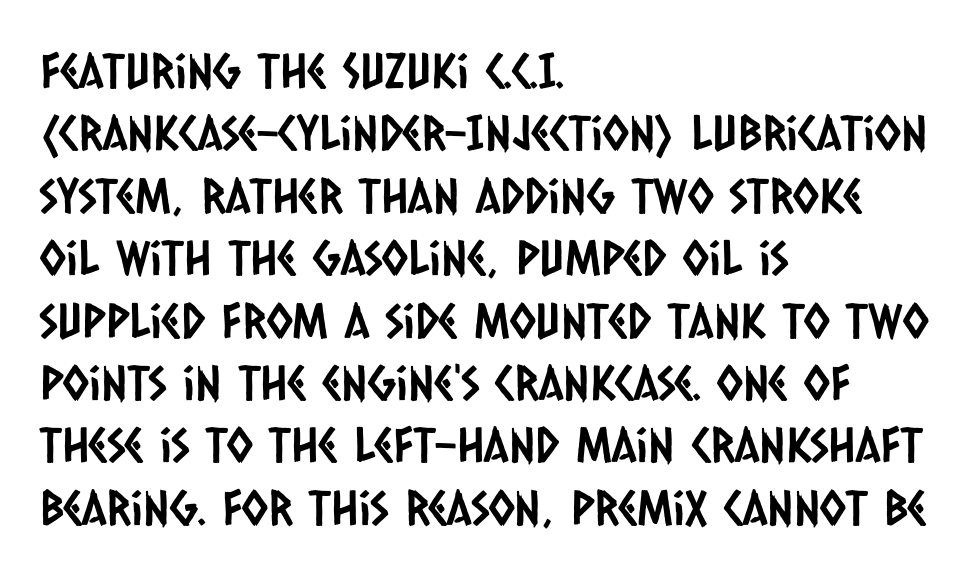
The lines are quadded left. Rows of type keep a routine distance in the vertical direction. This sample uses plain, unmodified letter spacing. This sample has the flowing, uneven cadence of proportional lettering. Honestly, there is no underline to notice here at all.
